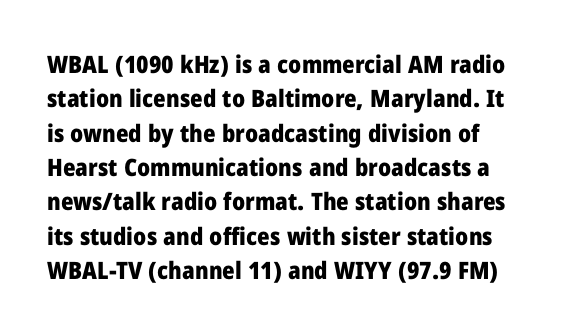
{"italic": "no", "bold": "yes", "underline": "no", "line_spacing": "normal", "line_spacing_ratio": 1.43, "letter_spacing": "normal", "letter_spacing_em": 0.0, "glyph_px": 24}
